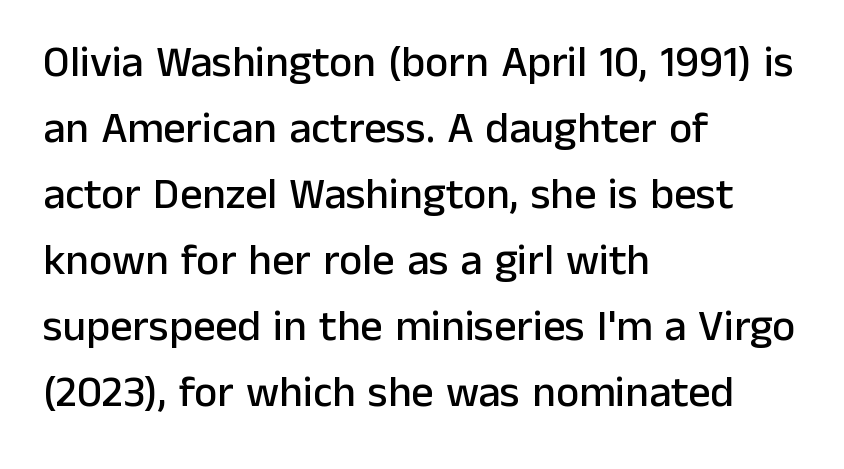
Q: Is the text italic (slanted)? A: No, it is upright.
Q: Is the typeface a serif or a sans-serif typeface? A: Sans-serif.
Q: Is the text underlined? A: No.
Q: How is the paragraph aligned? A: Left-aligned.
Q: Is the spacing between letters normal or unusually wide? A: Normal.
Q: Is the spacing between lines tight, normal or loose? A: Normal.
Q: Width (condensed, normal, or wide)? A: Normal.
Q: Stroke contrast? A: Low.
Q: x-height? A: Medium.
Q: Monospaced? A: No.
